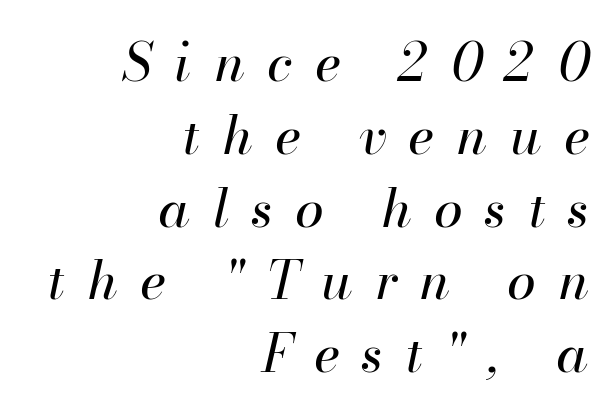
{"italic": "yes", "lean": "right", "slant_degrees": 13, "bold": "no", "weight": "regular", "width": "normal", "stroke_contrast": "high", "x_height": "small", "monospaced": "no", "underline": "no", "align": "right", "line_spacing": "normal", "line_spacing_ratio": 1.4, "letter_spacing": "wide", "letter_spacing_em": 0.44, "glyph_px": 52}
